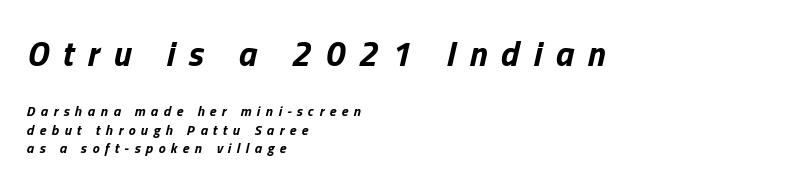
{"italic": "yes", "lean": "right", "slant_degrees": 13, "bold": "yes", "weight": "bold", "width": "normal", "stroke_contrast": "low", "x_height": "medium", "monospaced": "no", "underline": "no", "align": "left", "line_spacing": "normal", "line_spacing_ratio": 1.32, "letter_spacing": "wide", "letter_spacing_em": 0.39, "larger_block": "first", "size_ratio": 2.5, "glyph_px": 35}
